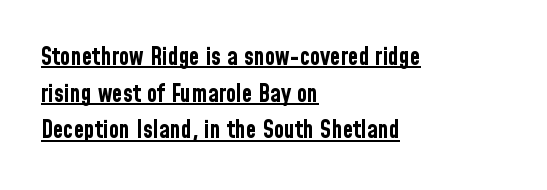
Q: Is the text bold? A: Yes.
Q: Is the text italic (slanted)? A: No, it is upright.
Q: Is the text underlined? A: Yes.
Q: How is the paragraph aligned? A: Left-aligned.
Q: Is the spacing between letters normal or unusually wide? A: Normal.
Q: Is the spacing between lines tight, normal or loose? A: Normal.
